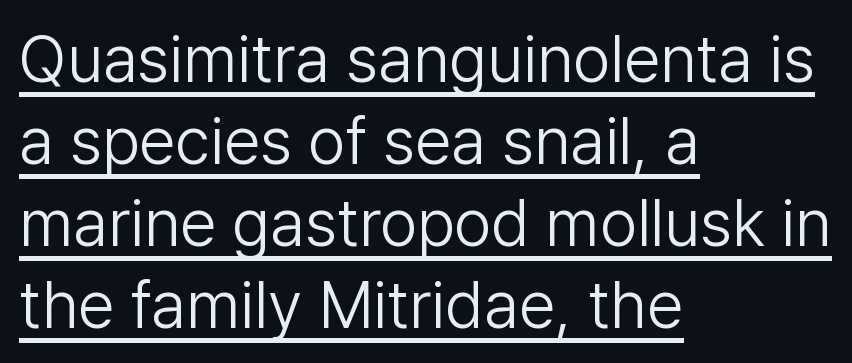
In terms of letterspacing, this is plain default setting. The font is comparable to plain body text, perhaps lighter. The paragraph has a hard left edge and a soft right edge. The passage shown is typed in a proportional face where columns would drift. Notice how a bar underscores the lettering throughout.
